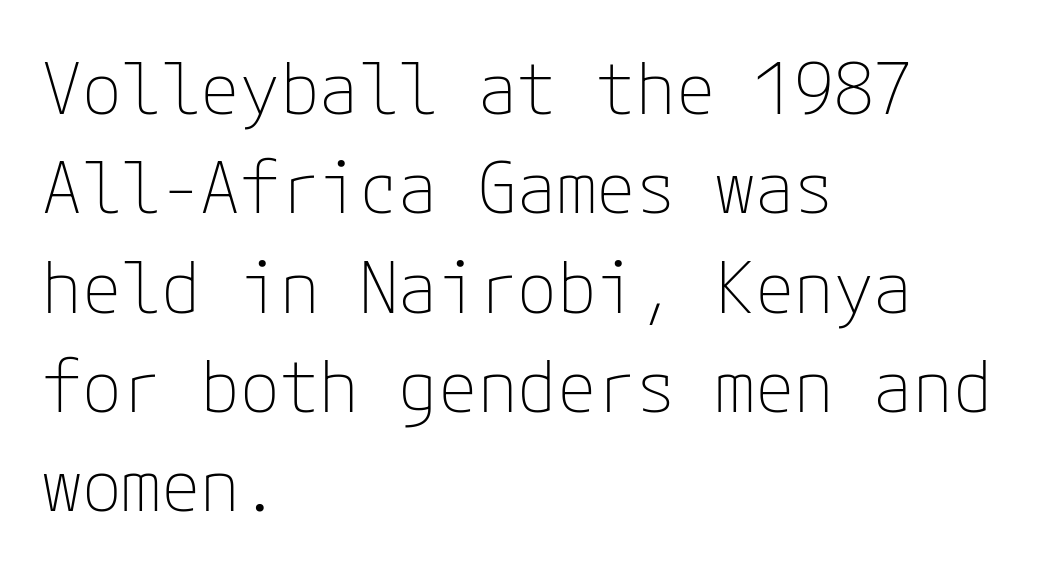
The image shows 72 px thin sans-serif type, upright; set left-aligned, normal line spacing (1.38x), normal letter spacing, not underlined; low stroke contrast and a medium x-height.
